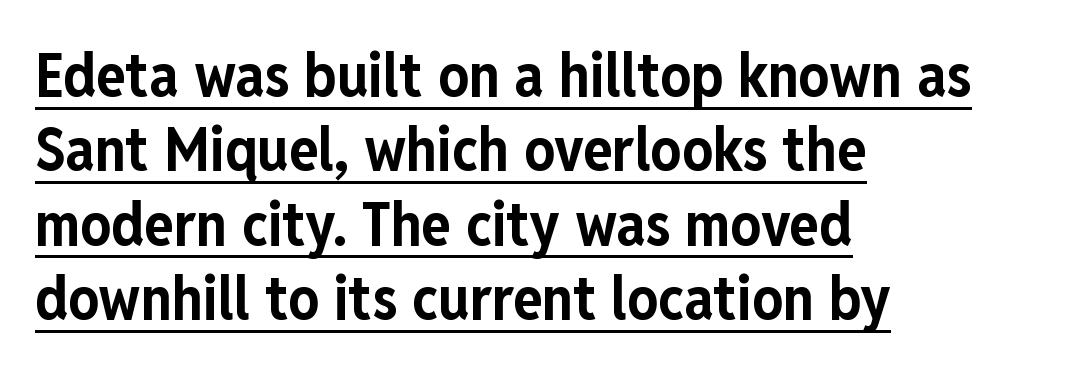
Q: Is the text bold? A: Yes.
Q: Is the text italic (slanted)? A: No, it is upright.
Q: Is the typeface a serif or a sans-serif typeface? A: Sans-serif.
Q: Is the text underlined? A: Yes.
Q: How is the paragraph aligned? A: Left-aligned.
Q: Is the spacing between letters normal or unusually wide? A: Normal.
Q: Width (condensed, normal, or wide)? A: Condensed.
Q: Stroke contrast? A: Low.
Q: x-height? A: Medium.
Q: Monospaced? A: No.
